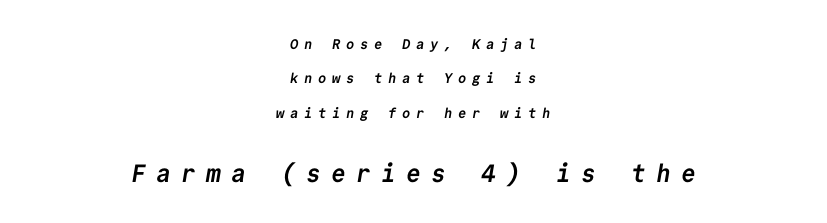
The image shows 25 px bold type; set centered, loose line spacing (2.45x), unusually wide letter spacing (+0.4 em), not underlined; the second (bottom) block is 1.79x larger.
